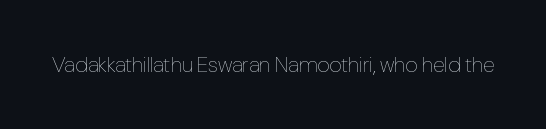
The image shows 22 px text type, upright; set normal letter spacing, not underlined.
